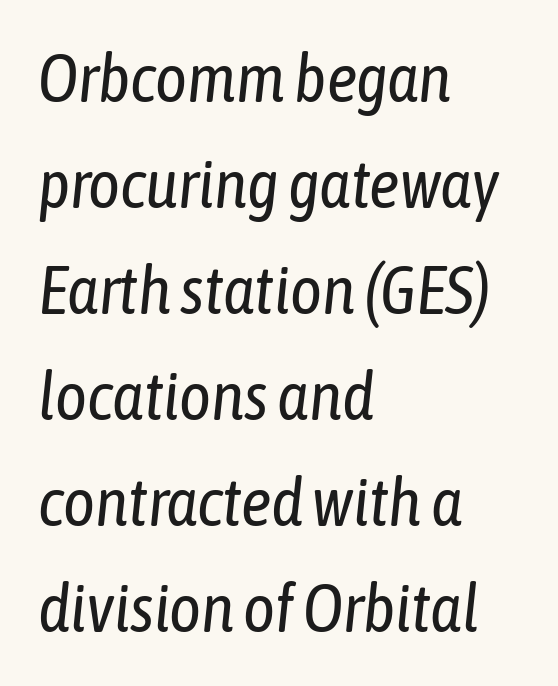
The image shows 68 px regular-weight, condensed type, italic (leaning right); set left-aligned, normal line spacing (1.56x), normal letter spacing, not underlined; low stroke contrast and a medium x-height.
